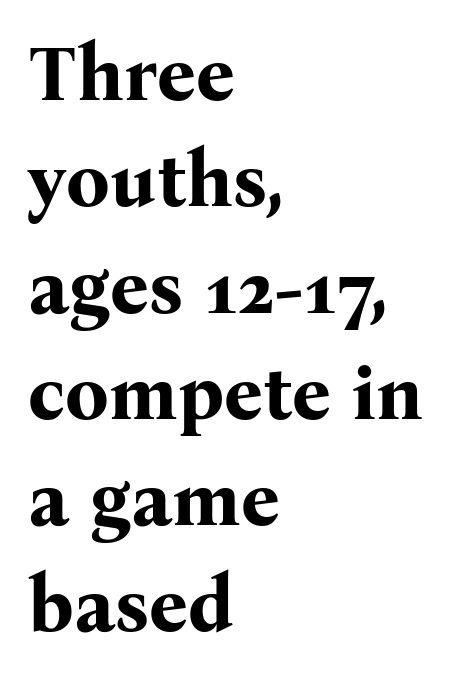
The leading is moderate, giving the passage an even texture. The text block is weighted toward the left margin, trailing off unevenly rightward. This sample has the flowing, uneven cadence of proportional lettering. Heavy, bold letterforms. Yep, those are serifs on the letters. Compared with typical body copy, the letter spacing here is the same.
